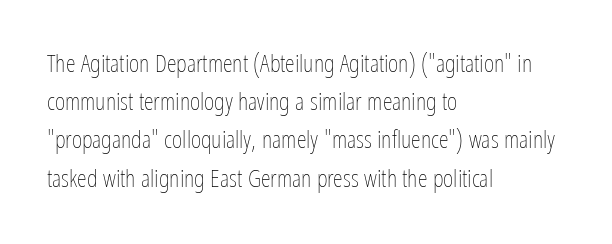
The image shows 25 px text type, upright; set left-aligned, normal line spacing (1.53x), normal letter spacing, not underlined.
